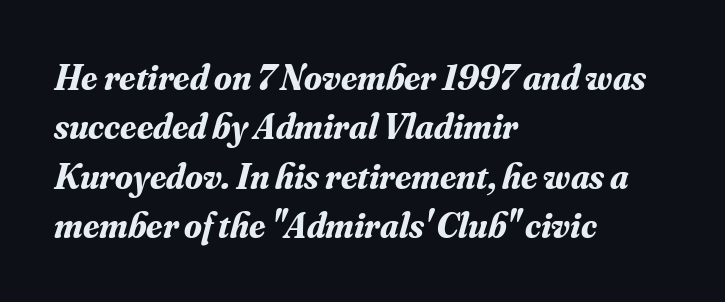
Spacing verdict: proportional, widths tailored to each character. Does the weight exceed regular? Yes, all the way to bold. Is this a sans? No — the strokes have serifs. Descenders are the only things crossing below the line.
